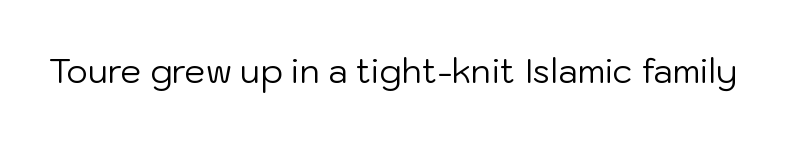
What stands out about the letter spacing? Nothing — it is the standard amount. Quick note: not italic, upright. Just letters on the line, the space beneath them empty. This is not heavy type; no bold has been used. Grotesque or geometric, the face here clearly has no serifs.
